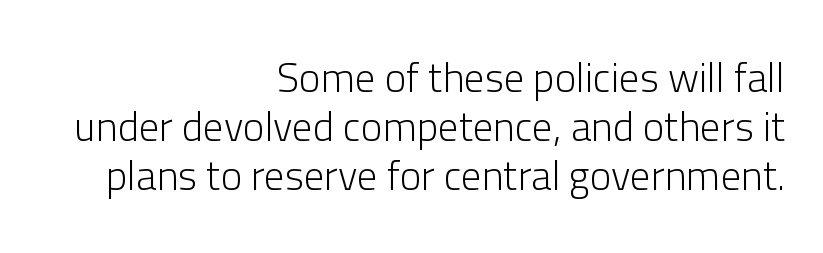
The image shows 41 px light sans-serif type, upright; set right-aligned, line spacing 1.2x, normal letter spacing, not underlined; low stroke contrast and a medium x-height.
